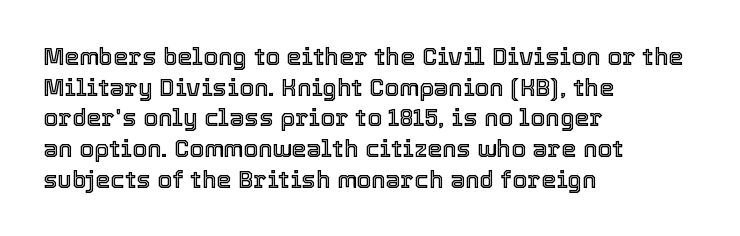
These lines stack with their left ends in a neat column. This sample uses plain, unmodified letter spacing. Rows of type keep a routine distance in the vertical direction. The glyphs are unaccompanied by any horizontal stroke below them. Vertical strokes here are truly vertical.
